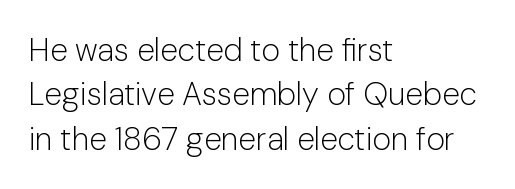
{"serif": "no", "italic": "no", "bold": "no", "weight": "light", "width": "normal", "stroke_contrast": "low", "x_height": "medium", "monospaced": "no", "underline": "no", "align": "left", "line_spacing": "normal", "line_spacing_ratio": 1.39, "letter_spacing": "normal", "letter_spacing_em": 0.0, "glyph_px": 32}
